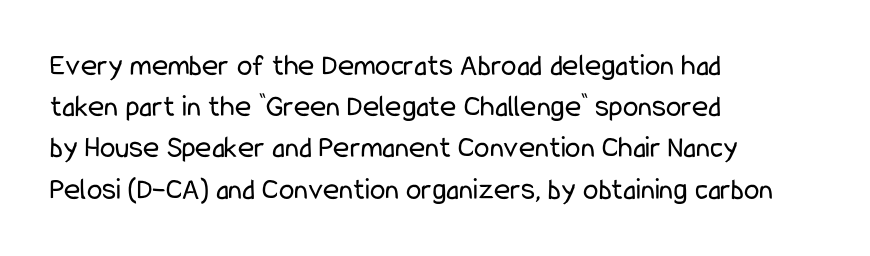
I'd call this a sans setting — the letters go barefoot. These glyphs show unthickened strokes, regular width or finer. Is this a fixed-width face? No — the glyphs have proportional, varying widths. The rag falls on the right side of this text block. The horizontal fit of the characters is conventional and even. Notice how the stems are strictly vertical — no italics here.
